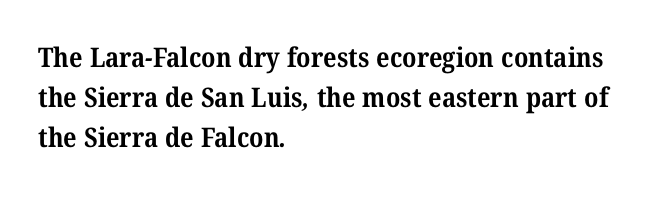
Q: Is the text bold? A: Yes.
Q: Is the text underlined? A: No.
Q: How is the paragraph aligned? A: Left-aligned.
Q: Is the spacing between letters normal or unusually wide? A: Normal.
Q: Is the spacing between lines tight, normal or loose? A: Normal.
